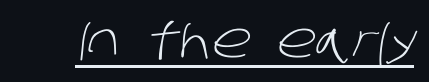
The image shows 49 px light sans-serif type; set normal letter spacing, underlined; low stroke contrast and a large x-height.
